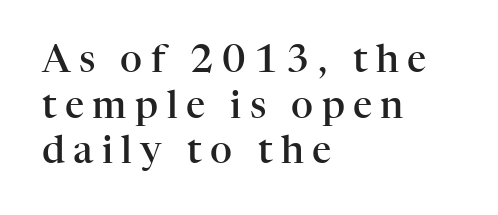
{"serif": "yes", "italic": "no", "bold": "semi", "weight": "semibold", "width": "normal", "stroke_contrast": "high", "x_height": "medium", "monospaced": "no", "underline": "no", "align": "left", "line_spacing_ratio": 1.2, "letter_spacing": "wide", "letter_spacing_em": 0.22, "glyph_px": 38}
